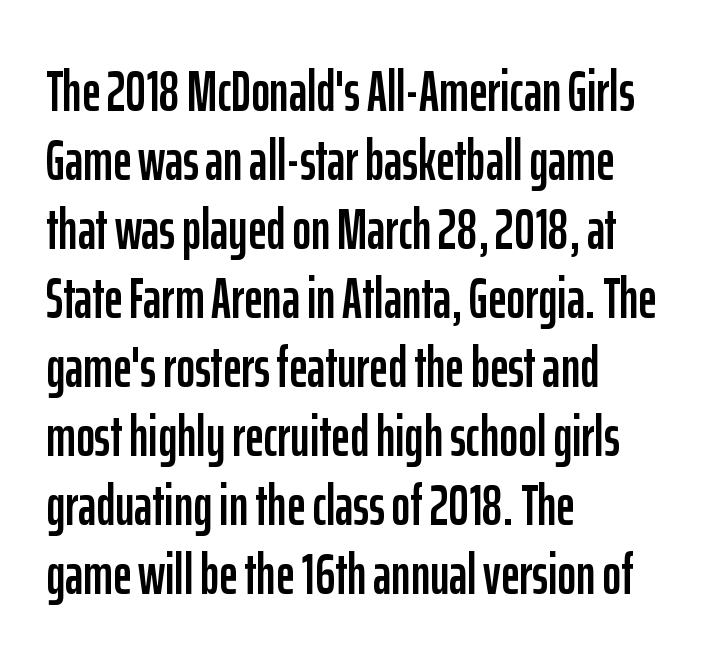
This rendering features lettering with no underline. Does the copy run flush right? No — it runs flush left. These lines keep a tight, regular rhythm from letter to letter. Do the characters align in a grid? No, the font is proportional. The passage shown is typeset with a sans-serif family. Posture: straight, roman, zero tilt.
